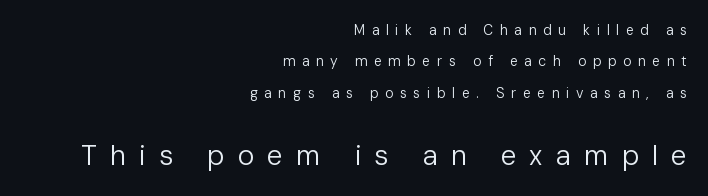
Is this a sans? Yes — the strokes have no serifs. No letter is thick-stroked: the sample isn't bold. Italic: no, the glyphs are upright roman. The lines are spread far apart with generous leading. Characters follow at a spacing far wider than the type designer built in. Size contrast runs from small at the top to large at the bottom.
